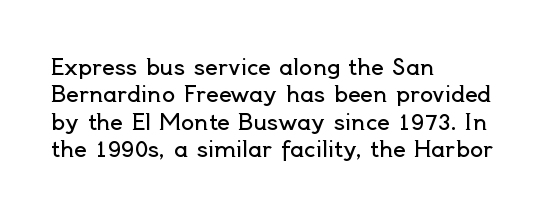
Counters stay open thanks to moderate or lighter strokes. All the whitespace from short lines collects on the right. Normally led — the rows are evenly, conventionally spaced. The glyphs are unaccompanied by any horizontal stroke below them.
